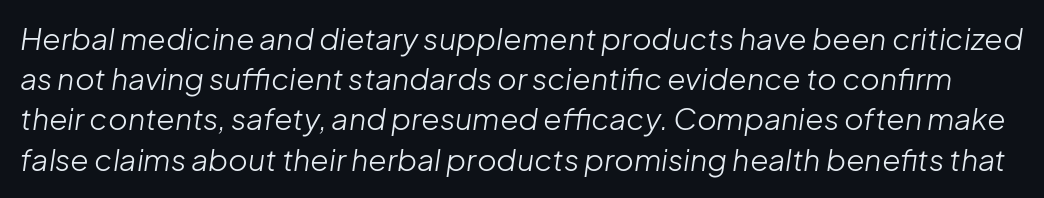
Look at the tracking — it's just the regular setting, nothing added. Looks like regular typesetting: each glyph gets only the width it needs. Check the space under the baseline: it is left empty. Summary of weight: not heavy and not bold. Rows of type keep a routine distance in the vertical direction.
